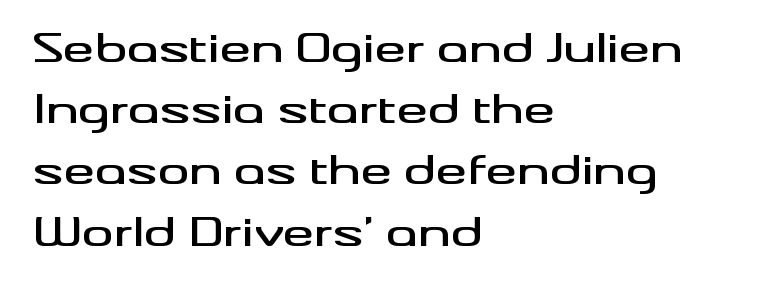
Q: Is the text italic (slanted)? A: No, it is upright.
Q: Is the typeface a serif or a sans-serif typeface? A: Sans-serif.
Q: Is the text underlined? A: No.
Q: How is the paragraph aligned? A: Left-aligned.
Q: Is the spacing between letters normal or unusually wide? A: Normal.
Q: Is the spacing between lines tight, normal or loose? A: Normal.
Q: Width (condensed, normal, or wide)? A: Wide.
Q: Stroke contrast? A: Medium.
Q: x-height? A: Small.
Q: Monospaced? A: No.
